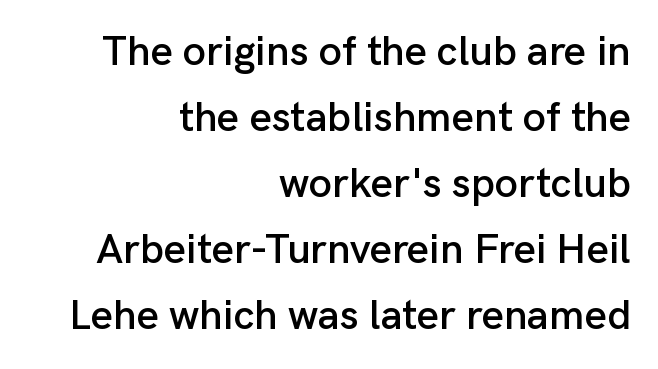
Descender tails drop into unmarked territory. The type sits square on the baseline with zero lean. Stroke terminals: plain, sans-serif. The letterforms sit shoulder to shoulder at normal distance. Quick note: interline space is typical.
